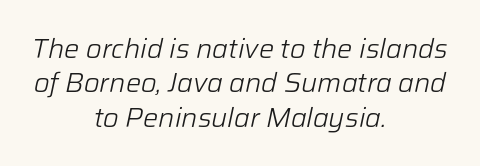
The image shows 27 px text type, italic (leaning right); set centered, normal line spacing (1.27x), normal letter spacing, not underlined.
